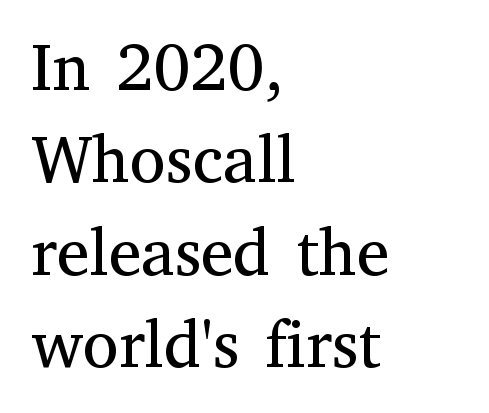
Q: Is the text bold? A: No.
Q: Is the text italic (slanted)? A: No, it is upright.
Q: Is the typeface a serif or a sans-serif typeface? A: Serif.
Q: Is the text underlined? A: No.
Q: How is the paragraph aligned? A: Left-aligned.
Q: Is the spacing between letters normal or unusually wide? A: Normal.
Q: Is the spacing between lines tight, normal or loose? A: Normal.
Q: Width (condensed, normal, or wide)? A: Normal.
Q: Stroke contrast? A: Medium.
Q: x-height? A: Medium.
Q: Monospaced? A: No.
